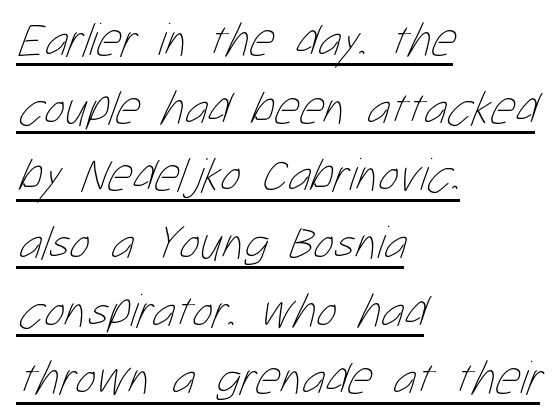
The image shows 48 px thin, condensed type; set left-aligned, normal line spacing (1.41x), normal letter spacing, underlined; low stroke contrast and a medium x-height.
